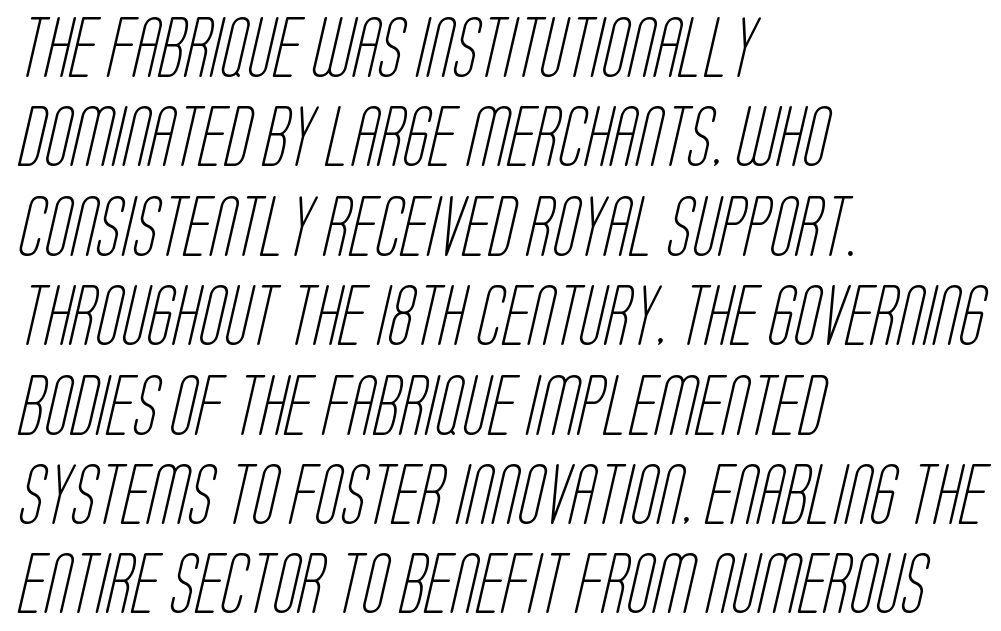
Q: Is the text bold? A: No.
Q: Is the typeface a serif or a sans-serif typeface? A: Sans-serif.
Q: Is the text underlined? A: No.
Q: How is the paragraph aligned? A: Left-aligned.
Q: Is the spacing between letters normal or unusually wide? A: Normal.
Q: Is the spacing between lines tight, normal or loose? A: Normal.
Q: Width (condensed, normal, or wide)? A: Condensed.
Q: Stroke contrast? A: Low.
Q: x-height? A: Large.
Q: Monospaced? A: No.
